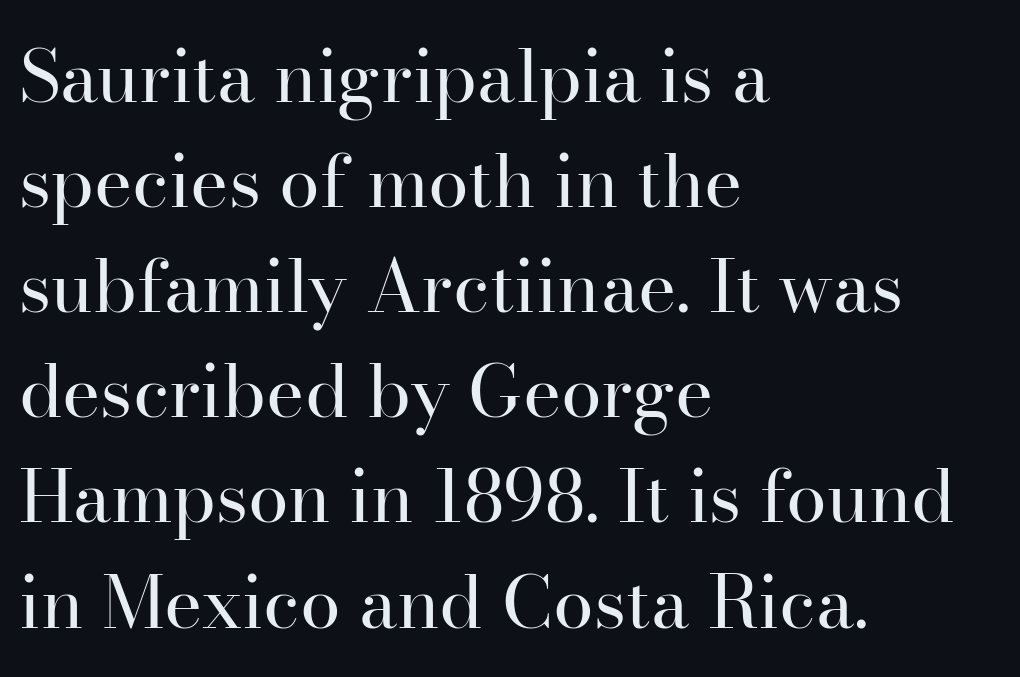
The image shows 73 px regular-weight serif type, upright; set left-aligned, normal line spacing (1.44x), normal letter spacing, not underlined; high stroke contrast and a small x-height.
